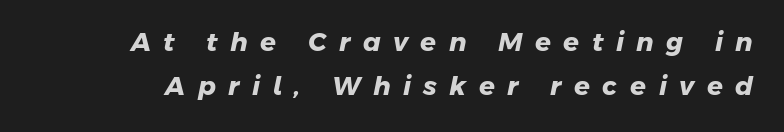
The image shows 26 px bold type; set normal line spacing (1.68x), unusually wide letter spacing (+0.48 em), not underlined.
